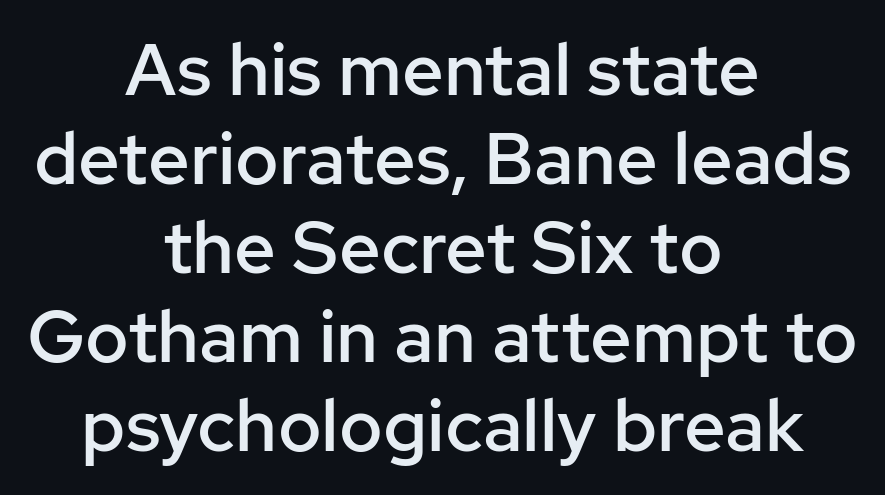
{"serif": "no", "italic": "no", "bold": "semi", "weight": "semibold", "width": "normal", "stroke_contrast": "low", "x_height": "medium", "monospaced": "no", "underline": "no", "align": "center", "line_spacing_ratio": 1.22, "letter_spacing": "normal", "letter_spacing_em": 0.0, "glyph_px": 73}
